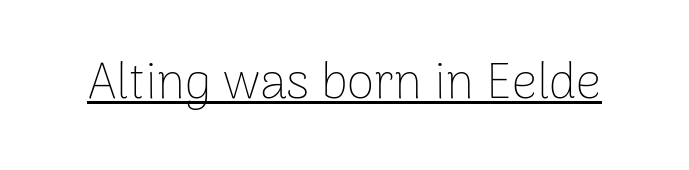
Vertical stems look standard width or narrower in stroke. The face used here is rendered with its standard letterfit. Varying glyph widths throughout — classic text-font behaviour. Characters remain perfectly vertical along every line. These characters rest on top of a visible drawn line.
